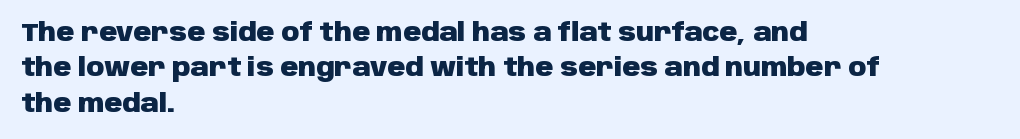
The image shows 25 px bold type, upright; set left-aligned, normal line spacing (1.42x), normal letter spacing, not underlined.
